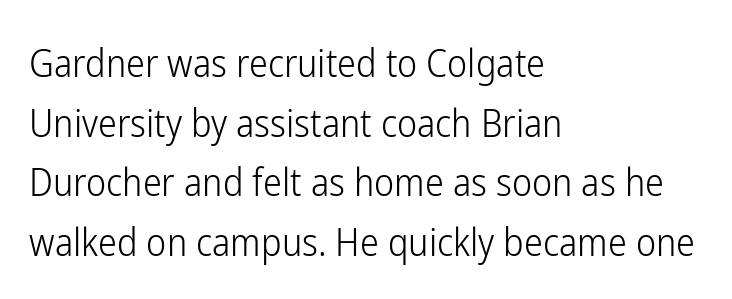
Q: Is the text bold? A: No.
Q: Is the text italic (slanted)? A: No, it is upright.
Q: Is the typeface a serif or a sans-serif typeface? A: Sans-serif.
Q: Is the text underlined? A: No.
Q: How is the paragraph aligned? A: Left-aligned.
Q: Is the spacing between letters normal or unusually wide? A: Normal.
Q: Is the spacing between lines tight, normal or loose? A: Normal.
Q: Width (condensed, normal, or wide)? A: Condensed.
Q: Stroke contrast? A: Low.
Q: x-height? A: Medium.
Q: Monospaced? A: No.
